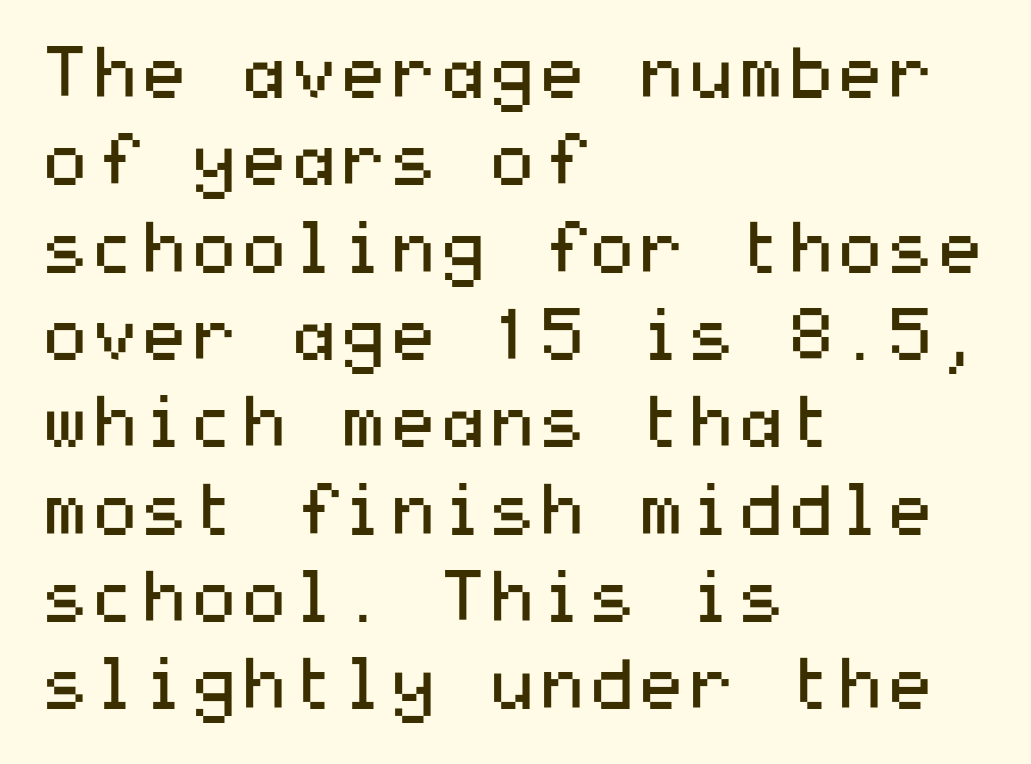
Q: Is the text bold? A: No.
Q: Is the text italic (slanted)? A: No, it is upright.
Q: Is the typeface a serif or a sans-serif typeface? A: Sans-serif.
Q: Is the text underlined? A: No.
Q: How is the paragraph aligned? A: Left-aligned.
Q: Is the spacing between letters normal or unusually wide? A: Normal.
Q: Width (condensed, normal, or wide)? A: Wide.
Q: Stroke contrast? A: Medium.
Q: x-height? A: Medium.
